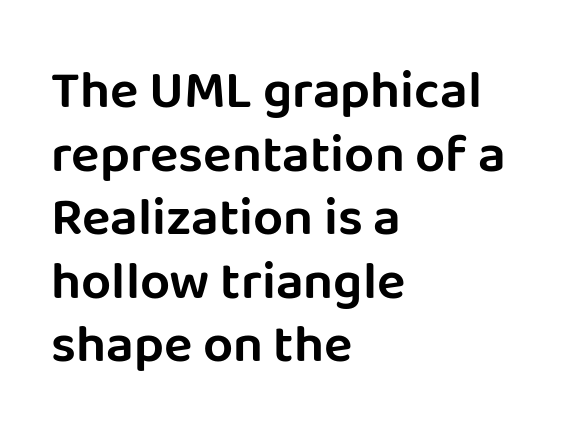
{"serif": "no", "italic": "no", "width": "normal", "stroke_contrast": "low", "x_height": "large", "monospaced": "no", "underline": "no", "align": "left", "line_spacing_ratio": 1.2, "letter_spacing": "normal", "letter_spacing_em": 0.0, "glyph_px": 53}
